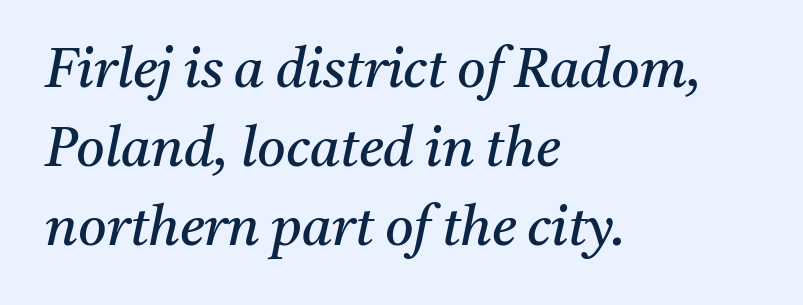
The image shows 55 px regular-weight serif type, italic (leaning right); set left-aligned, normal line spacing (1.44x), normal letter spacing, not underlined; medium stroke contrast and a medium x-height.
